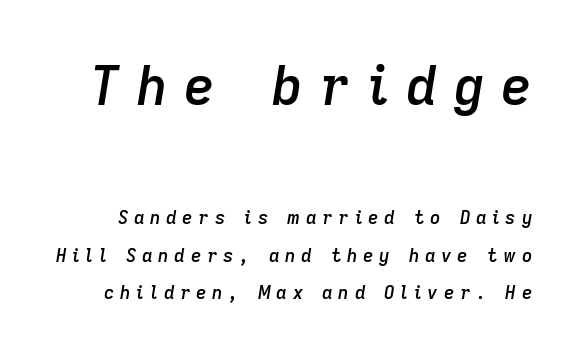
{"italic": "yes", "lean": "right", "slant_degrees": 9, "bold": "semi", "weight": "semibold", "width": "normal", "stroke_contrast": "low", "x_height": "medium", "monospaced": "no", "underline": "no", "line_spacing": "loose", "line_spacing_ratio": 2.09, "letter_spacing": "wide", "letter_spacing_em": 0.32, "larger_block": "first", "size_ratio": 2.94, "glyph_px": 53}
